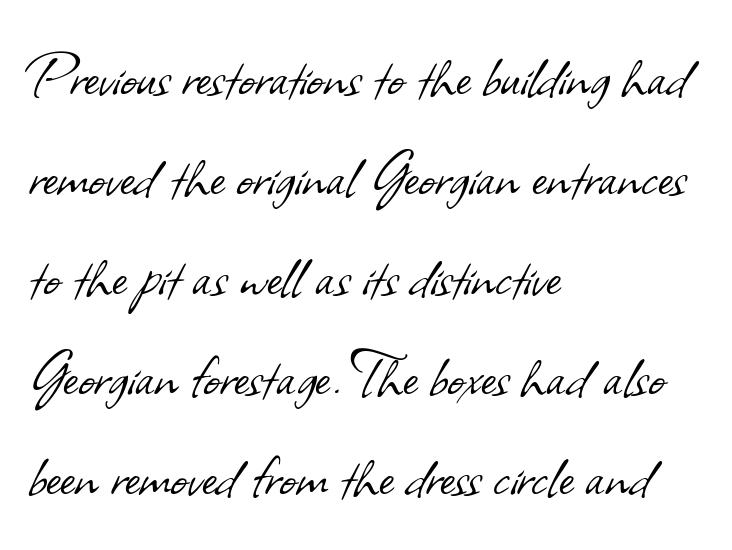
Q: Is the text bold? A: No.
Q: Is the typeface a serif or a sans-serif typeface? A: Sans-serif.
Q: Is the text underlined? A: No.
Q: How is the paragraph aligned? A: Left-aligned.
Q: Is the spacing between letters normal or unusually wide? A: Normal.
Q: Is the spacing between lines tight, normal or loose? A: Normal.
Q: Width (condensed, normal, or wide)? A: Normal.
Q: Stroke contrast? A: Low.
Q: x-height? A: Small.
Q: Monospaced? A: No.
